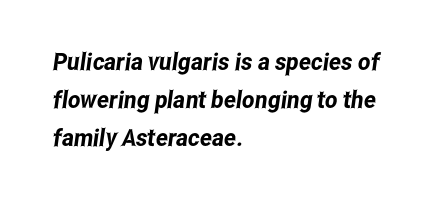
Q: Is the text underlined? A: No.
Q: How is the paragraph aligned? A: Left-aligned.
Q: Is the spacing between letters normal or unusually wide? A: Normal.
Q: Is the spacing between lines tight, normal or loose? A: Normal.
